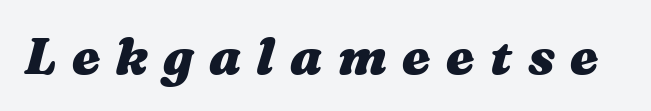
Q: Is the text bold? A: Yes.
Q: Is the text italic (slanted)? A: Yes, it leans right by about 16 degrees.
Q: Is the text underlined? A: No.
Q: Is the spacing between letters normal or unusually wide? A: Unusually wide.
Q: Width (condensed, normal, or wide)? A: Wide.
Q: Stroke contrast? A: Medium.
Q: x-height? A: Medium.
Q: Monospaced? A: No.
